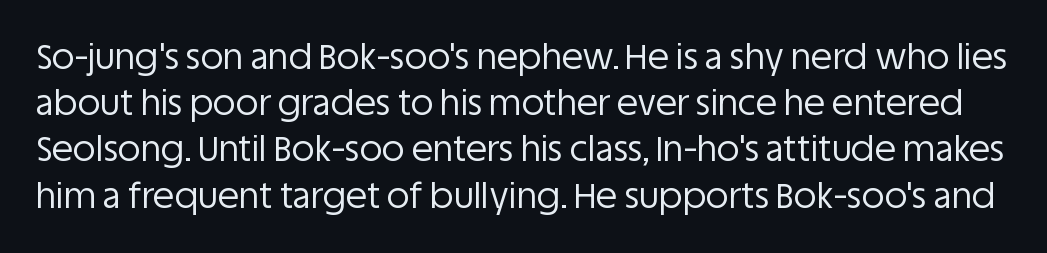
{"serif": "no", "italic": "no", "bold": "no", "weight": "regular", "width": "normal", "stroke_contrast": "low", "x_height": "large", "monospaced": "no", "underline": "no", "line_spacing": "normal", "line_spacing_ratio": 1.32, "letter_spacing": "normal", "letter_spacing_em": 0.0, "glyph_px": 35}
